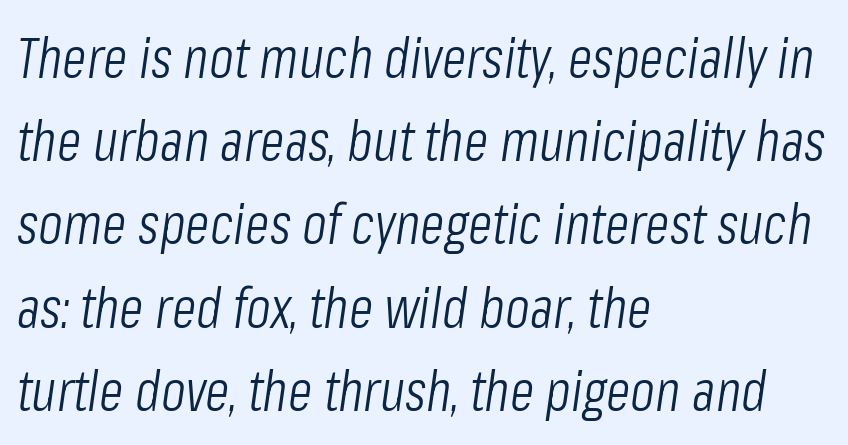
{"italic": "yes", "lean": "right", "slant_degrees": 8, "bold": "no", "weight": "light", "width": "condensed", "stroke_contrast": "low", "x_height": "medium", "monospaced": "no", "underline": "no", "align": "left", "line_spacing": "normal", "line_spacing_ratio": 1.46, "letter_spacing": "normal", "letter_spacing_em": 0.0, "glyph_px": 57}
